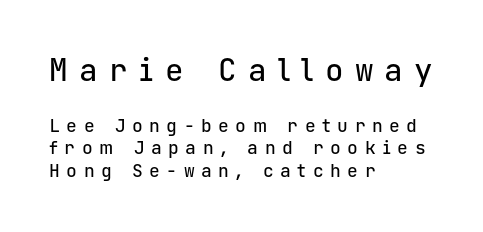
{"serif": "no", "italic": "no", "width": "normal", "stroke_contrast": "low", "x_height": "medium", "monospaced": "yes", "underline": "no", "align": "left", "line_spacing": "normal", "line_spacing_ratio": 1.25, "letter_spacing": "wide", "letter_spacing_em": 0.36, "larger_block": "first", "size_ratio": 1.72, "glyph_px": 31}
